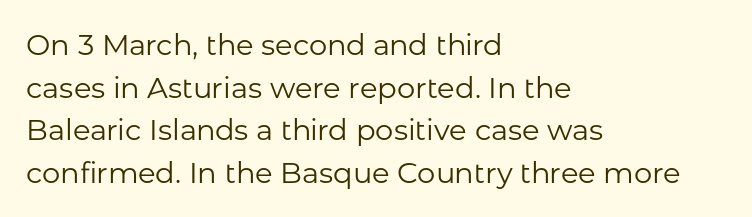
Q: Is the text bold? A: No.
Q: Is the text italic (slanted)? A: No, it is upright.
Q: Is the typeface a serif or a sans-serif typeface? A: Sans-serif.
Q: Is the text underlined? A: No.
Q: How is the paragraph aligned? A: Left-aligned.
Q: Is the spacing between letters normal or unusually wide? A: Normal.
Q: Is the spacing between lines tight, normal or loose? A: Normal.
Q: Width (condensed, normal, or wide)? A: Normal.
Q: Stroke contrast? A: Low.
Q: x-height? A: Medium.
Q: Monospaced? A: No.
